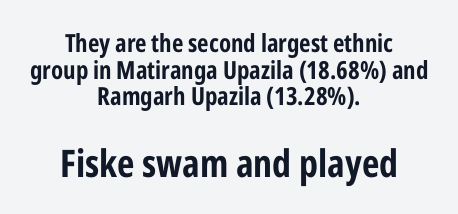
The image shows 38 px bold, condensed sans-serif type, upright; set centered, tight line spacing (1.07x), normal letter spacing, not underlined; the second (bottom) block is 1.52x larger; low stroke contrast and a medium x-height.
